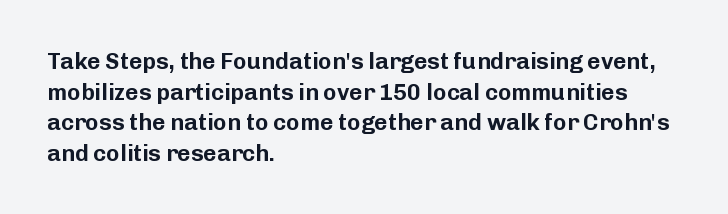
A typesetter would call this leading conventional body-copy spacing. No italicization has been applied; the sample stays upright. Tracking value appears to be zero — textbook default spacing. Short and long lines alike share a common starting point at left. Decoration check: the copy has no underline.
